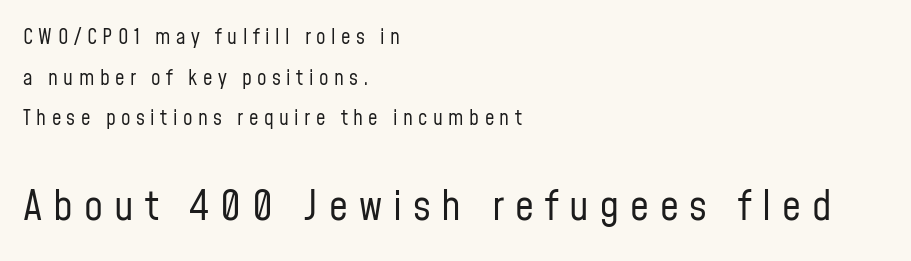
{"serif": "no", "italic": "no", "bold": "no", "weight": "regular", "width": "condensed", "stroke_contrast": "low", "x_height": "medium", "monospaced": "no", "underline": "no", "align": "left", "line_spacing": "loose", "line_spacing_ratio": 1.93, "letter_spacing": "wide", "letter_spacing_em": 0.26, "larger_block": "second", "size_ratio": 2.0, "glyph_px": 42}
